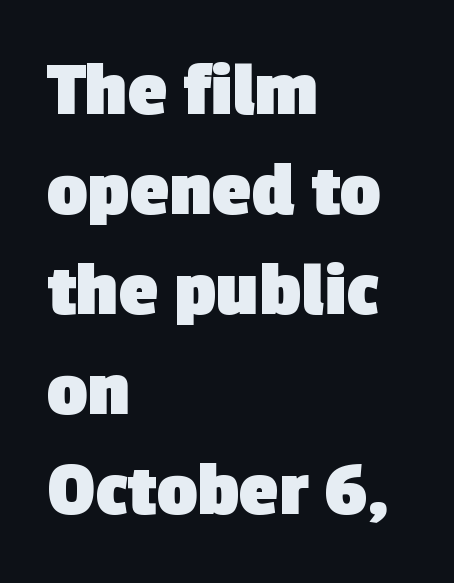
Typeset ragged right — the left edge is the straight one. Regarding serifs, this sample does without them. The line-height multiplier appears to be the usual default. Compared with an ordinary text face, these strokes are far heavier — a full bold. The gap between lines stays unmarked.
